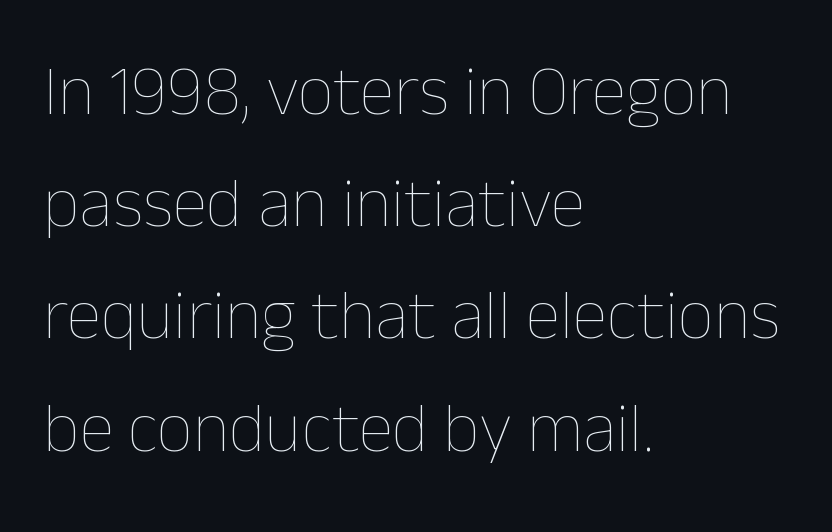
{"italic": "no", "bold": "no", "weight": "thin", "width": "normal", "stroke_contrast": "low", "x_height": "medium", "monospaced": "no", "underline": "no", "align": "left", "line_spacing": "normal", "line_spacing_ratio": 1.58, "letter_spacing": "normal", "letter_spacing_em": 0.0, "glyph_px": 71}
